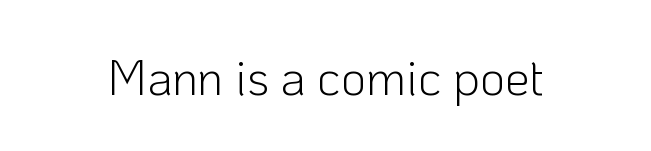
{"serif": "no", "italic": "no", "bold": "no", "weight": "light", "width": "normal", "stroke_contrast": "low", "x_height": "medium", "monospaced": "no", "underline": "no", "letter_spacing": "normal", "letter_spacing_em": 0.0, "glyph_px": 49}
